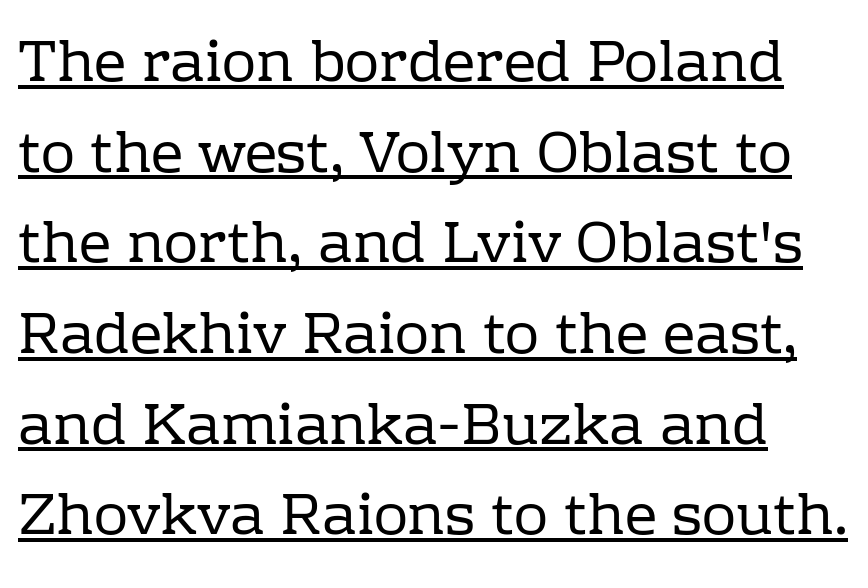
Q: Is the text bold? A: No.
Q: Is the text italic (slanted)? A: No, it is upright.
Q: Is the typeface a serif or a sans-serif typeface? A: Serif.
Q: Is the text underlined? A: Yes.
Q: Is the spacing between letters normal or unusually wide? A: Normal.
Q: Is the spacing between lines tight, normal or loose? A: Normal.
Q: Width (condensed, normal, or wide)? A: Normal.
Q: Stroke contrast? A: Low.
Q: x-height? A: Medium.
Q: Monospaced? A: No.
